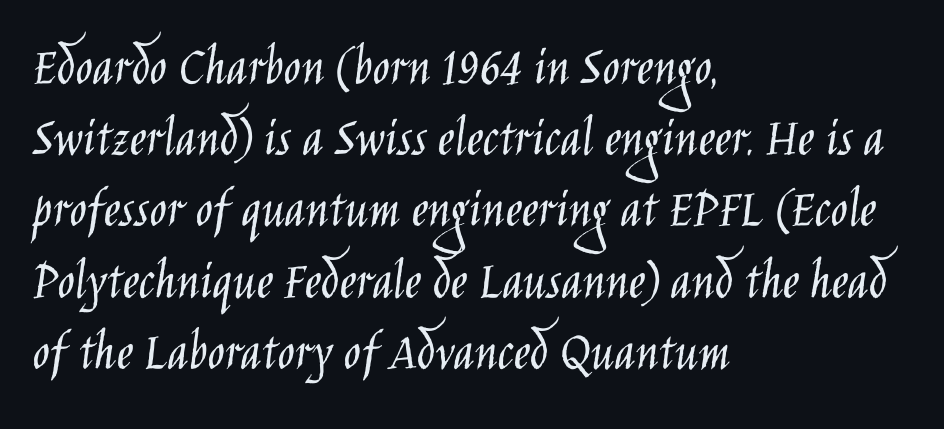
{"serif": "no", "bold": "no", "weight": "light", "width": "condensed", "stroke_contrast": "low", "x_height": "large", "monospaced": "no", "underline": "no", "align": "left", "line_spacing": "normal", "line_spacing_ratio": 1.25, "letter_spacing": "normal", "letter_spacing_em": 0.0, "glyph_px": 57}
